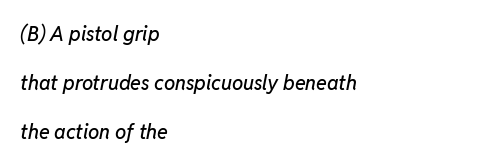
{"italic": "yes", "lean": "right", "slant_degrees": 11, "underline": "no", "align": "left", "line_spacing": "loose", "line_spacing_ratio": 2.46, "letter_spacing": "normal", "letter_spacing_em": 0.0, "glyph_px": 20}
